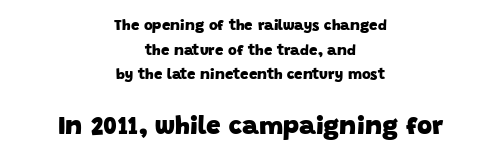
The image shows 26 px bold type; set centered, normal line spacing (1.65x), normal letter spacing, not underlined; the second (bottom) block is 1.73x larger.
